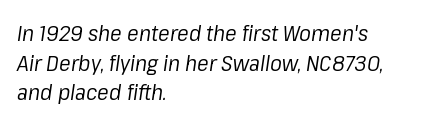
The image shows 22 px text type, italic (leaning right); set left-aligned, normal line spacing (1.35x), normal letter spacing, not underlined.
